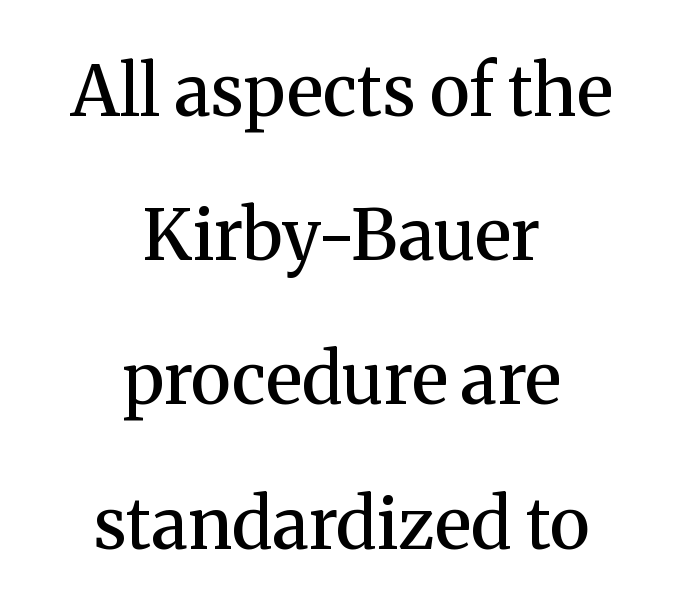
The image shows 70 px semibold serif type, upright; set centered, loose line spacing (2.06x), normal letter spacing, not underlined; medium stroke contrast and a medium x-height.
